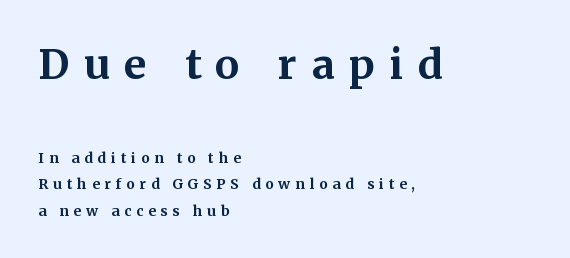
The image shows 41 px bold serif type, upright; set left-aligned, loose line spacing (1.9x), unusually wide letter spacing (+0.35 em), not underlined; the first (top) block is 2.93x larger; medium stroke contrast and a medium x-height.
